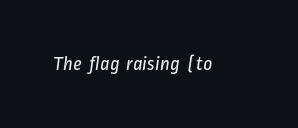
The image shows 20 px text type; set normal letter spacing, not underlined.
